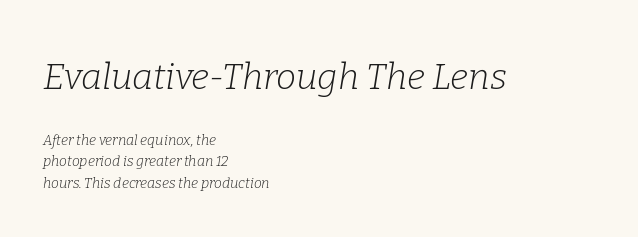
The image shows 36 px light serif type, italic (leaning right); set left-aligned, normal line spacing (1.53x), normal letter spacing, not underlined; the first (top) block is 2.57x larger; low stroke contrast and a medium x-height.
